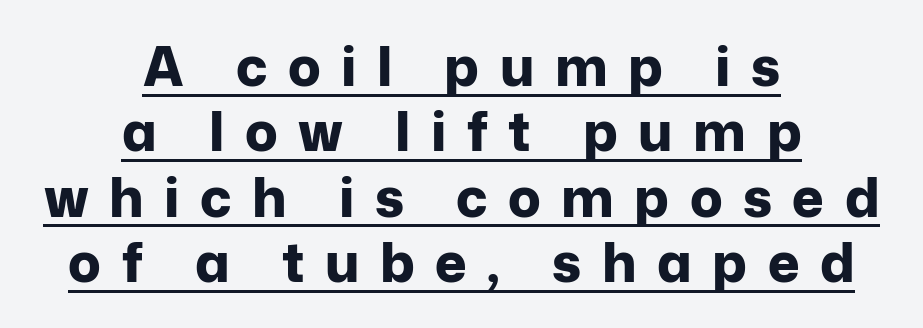
The image shows 54 px bold sans-serif type, upright; set centered, line spacing 1.21x, unusually wide letter spacing (+0.38 em), underlined; low stroke contrast and a medium x-height.
